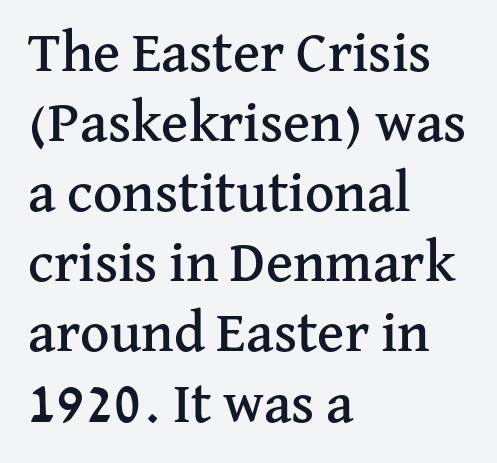
Q: Is the text italic (slanted)? A: No, it is upright.
Q: Is the typeface a serif or a sans-serif typeface? A: Serif.
Q: Is the text underlined? A: No.
Q: How is the paragraph aligned? A: Left-aligned.
Q: Is the spacing between letters normal or unusually wide? A: Normal.
Q: Width (condensed, normal, or wide)? A: Normal.
Q: Stroke contrast? A: Medium.
Q: x-height? A: Medium.
Q: Monospaced? A: No.
